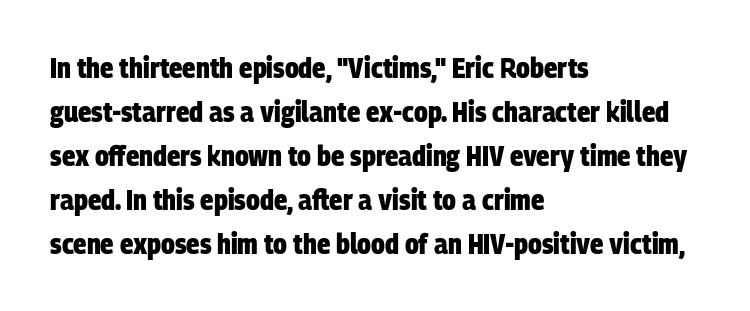
The image shows 28 px heavy, condensed sans-serif type; set left-aligned, normal line spacing (1.57x), normal letter spacing, not underlined; low stroke contrast and a large x-height.
